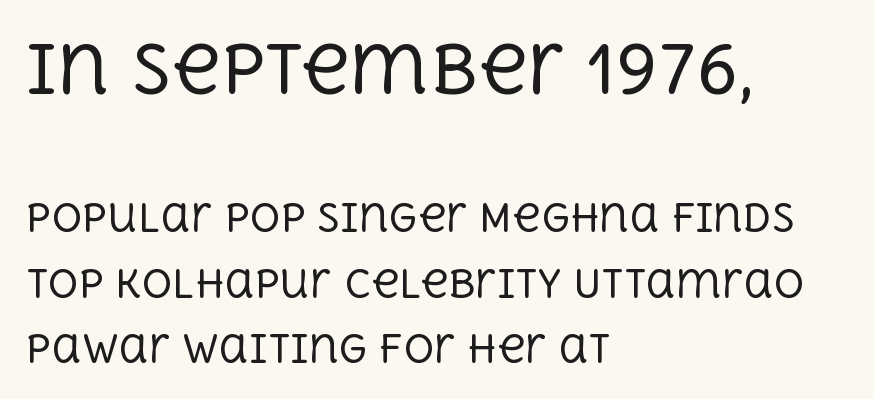
{"serif": "yes", "italic": "no", "bold": "no", "weight": "regular", "width": "normal", "x_height": "large", "monospaced": "no", "underline": "no", "align": "left", "line_spacing_ratio": 1.73, "letter_spacing": "normal", "letter_spacing_em": 0.0, "larger_block": "first", "size_ratio": 1.74, "glyph_px": 66}
